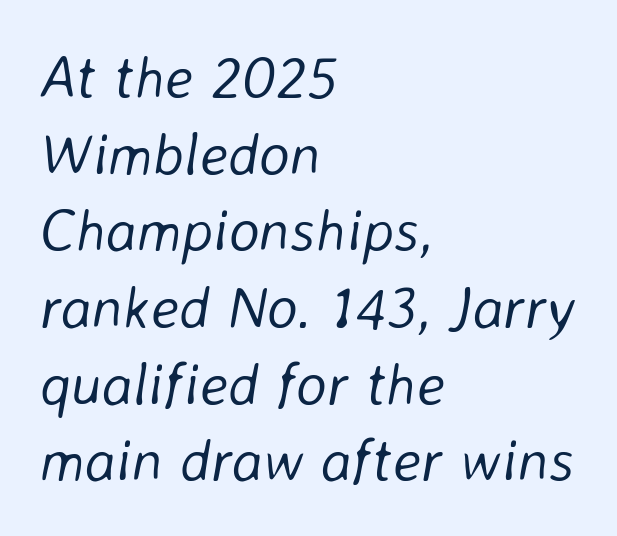
The image shows 59 px light type, italic (leaning right); set left-aligned, normal line spacing (1.3x), normal letter spacing, not underlined; low stroke contrast and a medium x-height.
